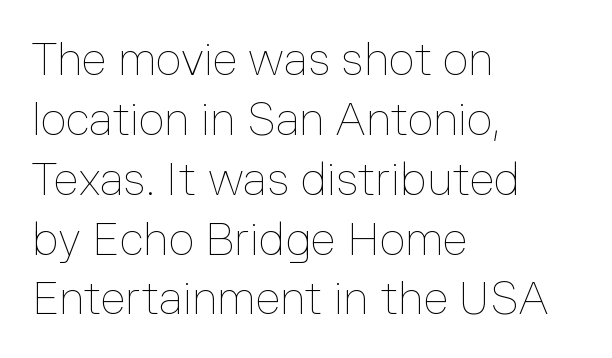
The image shows 45 px thin type, upright; set left-aligned, normal line spacing (1.33x), normal letter spacing, not underlined; low stroke contrast and a medium x-height.
